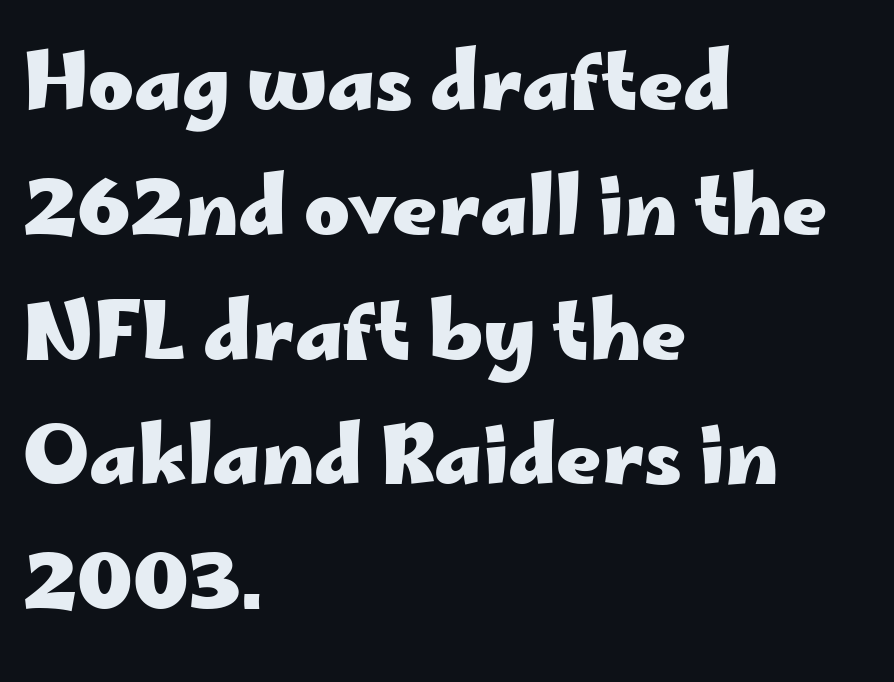
The image shows 78 px heavy, wide sans-serif type, upright; set left-aligned, normal line spacing (1.6x), normal letter spacing, not underlined; low stroke contrast and a small x-height.
